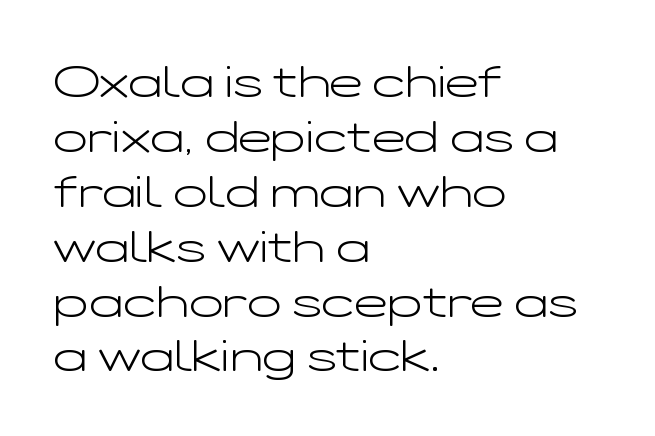
The image shows 45 px light, wide sans-serif type, upright; set left-aligned, line spacing 1.22x, normal letter spacing, not underlined; low stroke contrast and a medium x-height.
